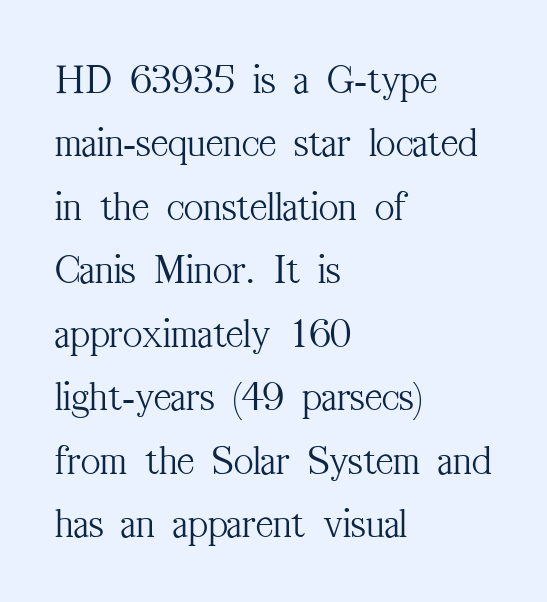
{"serif": "yes", "italic": "no", "bold": "no", "weight": "light", "width": "condensed", "stroke_contrast": "medium", "x_height": "medium", "monospaced": "no", "underline": "no", "align": "left", "line_spacing": "normal", "line_spacing_ratio": 1.51, "letter_spacing": "normal", "letter_spacing_em": 0.0, "glyph_px": 42}
